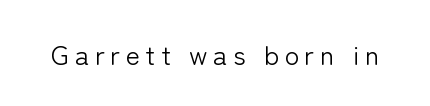
You could only call the tracking loose — the letters float apart. The zone under the glyphs is completely vacant. Vertical stems look standard width or narrower in stroke. Every character sits straight up, as roman type does.
